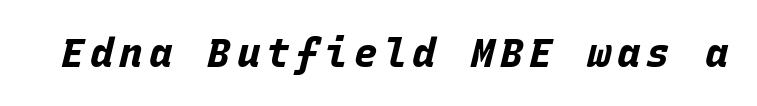
The strip under each line holds only bare page. Do the characters align in a grid? Yes, the font is monospaced. A typesetter would mark this as italic. The strokes are fattened all the way to bold.
